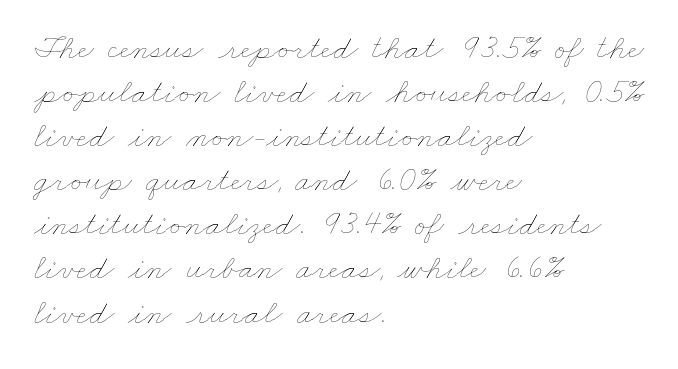
{"bold": "no", "weight": "thin", "width": "wide", "stroke_contrast": "low", "x_height": "small", "monospaced": "no", "underline": "no", "align": "left", "line_spacing": "normal", "line_spacing_ratio": 1.26, "letter_spacing": "normal", "letter_spacing_em": 0.0, "glyph_px": 35}
